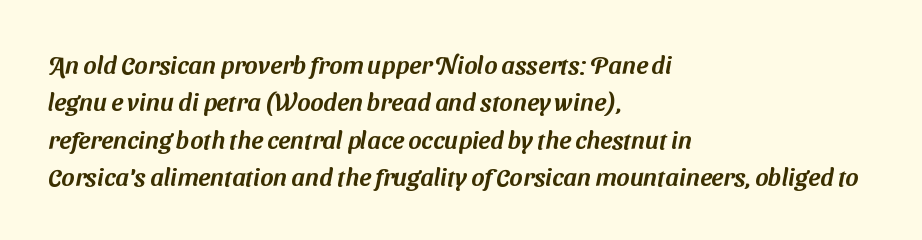
Q: Is the text underlined? A: No.
Q: How is the paragraph aligned? A: Left-aligned.
Q: Is the spacing between letters normal or unusually wide? A: Normal.
Q: Is the spacing between lines tight, normal or loose? A: Normal.
